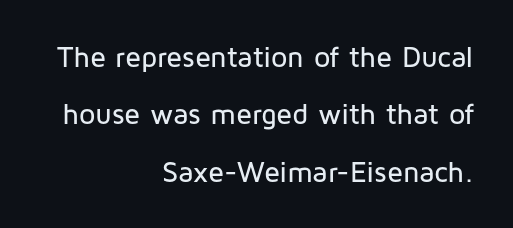
The image shows 29 px sans-serif type, upright; set right-aligned, loose line spacing (1.98x), normal letter spacing, not underlined; low stroke contrast and a medium x-height.
